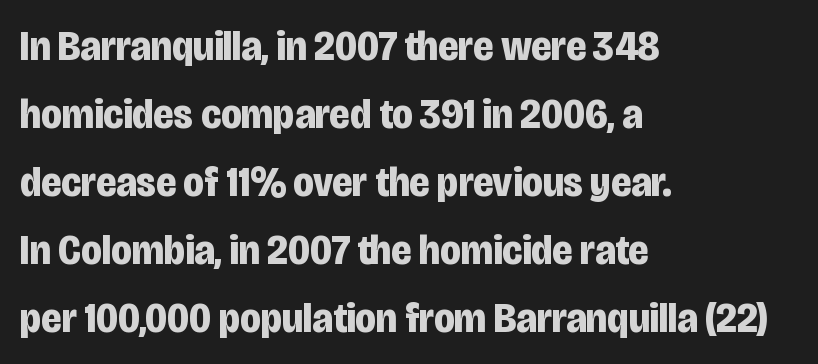
Normally led — the rows are evenly, conventionally spaced. Looks like regular typesetting: each glyph gets only the width it needs. Each row of text sits above clean, open space. In CSS terms this would be text-align: left. The letters sit at their default tracking, neither squeezed nor spread.
